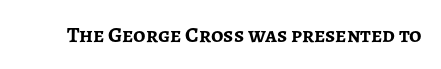
{"italic": "no", "bold": "yes", "underline": "no", "letter_spacing": "normal", "letter_spacing_em": 0.0, "glyph_px": 22}
